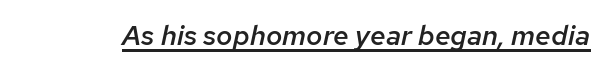
{"italic": "yes", "lean": "right", "slant_degrees": 12, "bold": "semi", "weight": "semibold", "width": "normal", "stroke_contrast": "low", "x_height": "medium", "monospaced": "no", "underline": "yes", "letter_spacing": "normal", "letter_spacing_em": 0.0, "glyph_px": 28}
